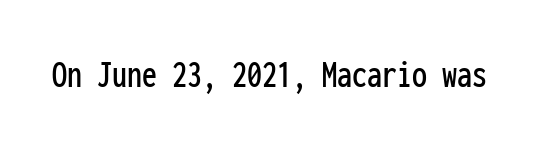
The area under the type is left untouched. Between one letter and the next there's only the usual sliver of space. Every character here occupies the same horizontal width, giving the sample a typewriter-like rhythm. A roman cut, with each character standing at attention. Typographically, this falls in the sans-serif category.
